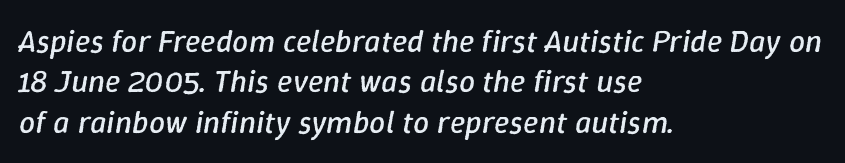
Q: Is the text bold? A: No.
Q: Is the text italic (slanted)? A: Yes, it leans right by about 9 degrees.
Q: Is the text underlined? A: No.
Q: How is the paragraph aligned? A: Left-aligned.
Q: Is the spacing between letters normal or unusually wide? A: Normal.
Q: Is the spacing between lines tight, normal or loose? A: Normal.
Q: Width (condensed, normal, or wide)? A: Normal.
Q: Stroke contrast? A: Low.
Q: x-height? A: Medium.
Q: Monospaced? A: No.
